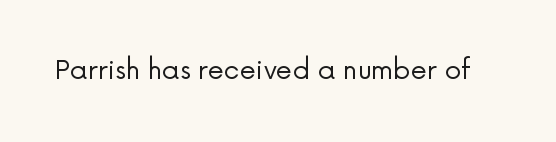
A roman cut, with each character standing at attention. Decoration check: the copy has no underline. The gaps between neighbouring characters are ordinary and unremarkable. Bold? No — there's no thickening of the strokes.
